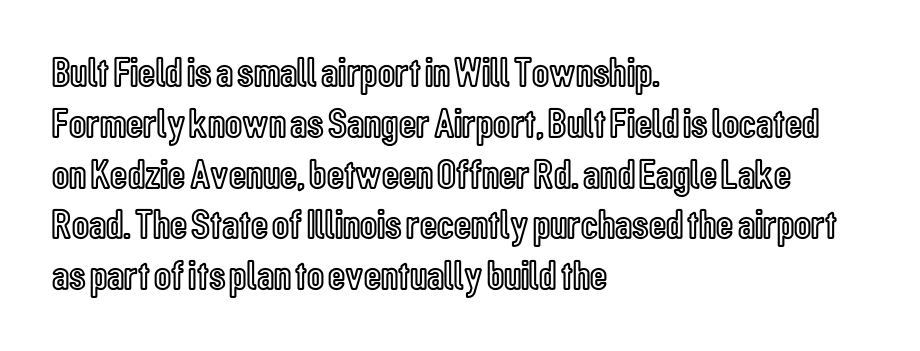
The image shows 42 px condensed type, upright; set left-aligned, line spacing 1.21x, normal letter spacing, not underlined; a medium x-height.
